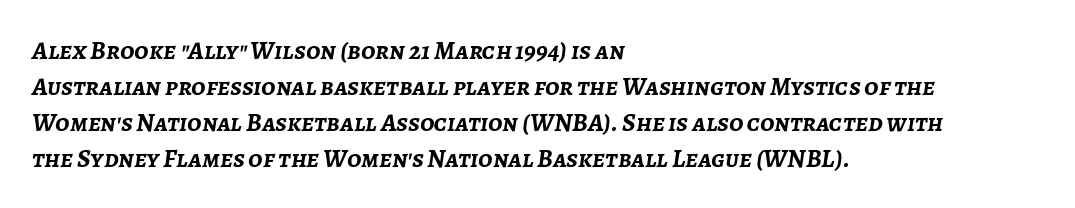
The image shows 26 px bold type, italic (leaning right); set left-aligned, normal line spacing (1.38x), normal letter spacing, not underlined.
